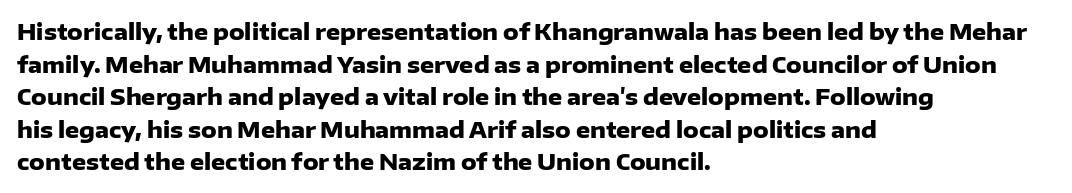
The image shows 22 px bold type, upright; set left-aligned, normal line spacing (1.48x), normal letter spacing, not underlined.
